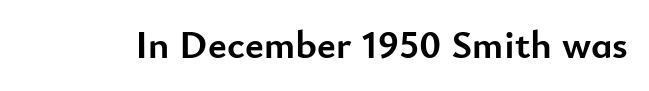
The image shows 40 px semibold sans-serif type, upright; set normal letter spacing, not underlined; low stroke contrast and a small x-height.
